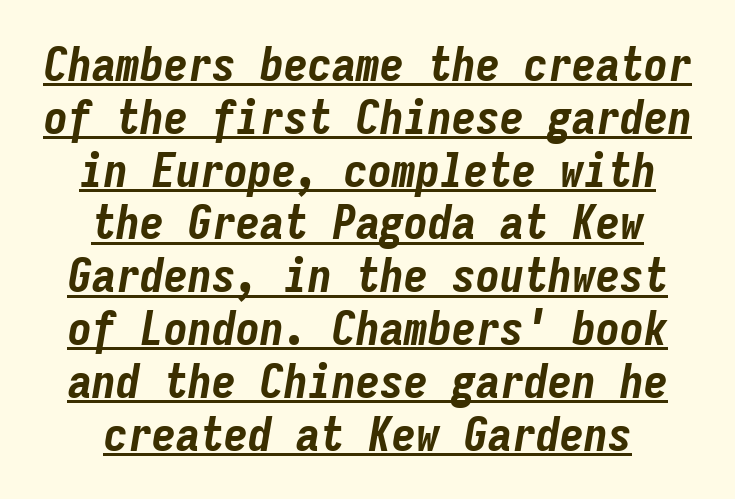
{"italic": "yes", "lean": "right", "slant_degrees": 9, "bold": "yes", "weight": "bold", "width": "condensed", "stroke_contrast": "low", "x_height": "medium", "monospaced": "yes", "underline": "yes", "align": "center", "line_spacing": "tight", "line_spacing_ratio": 1.1, "letter_spacing": "normal", "letter_spacing_em": 0.0, "glyph_px": 48}
